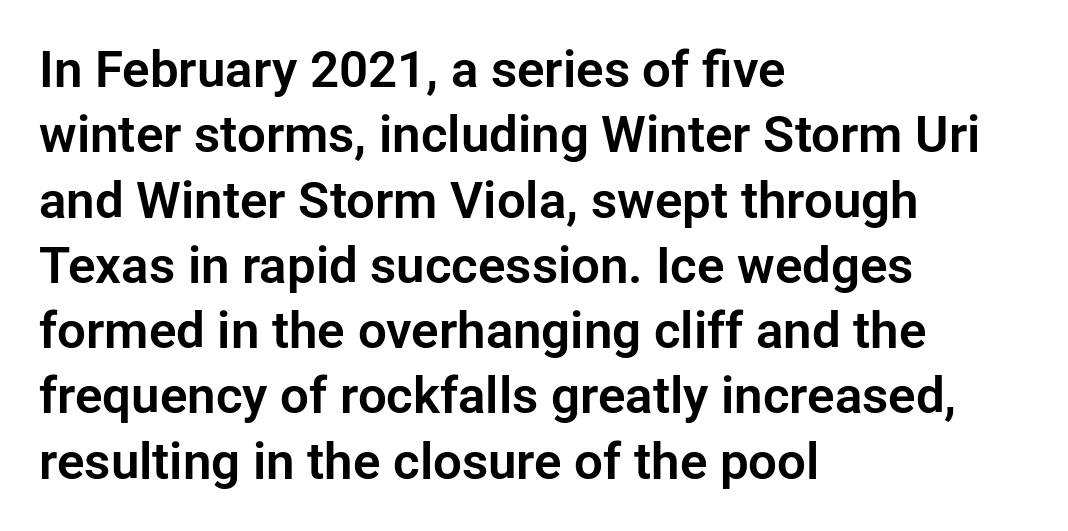
{"serif": "no", "italic": "no", "width": "normal", "stroke_contrast": "low", "x_height": "medium", "monospaced": "no", "underline": "no", "align": "left", "line_spacing": "normal", "line_spacing_ratio": 1.28, "letter_spacing": "normal", "letter_spacing_em": 0.0, "glyph_px": 51}
